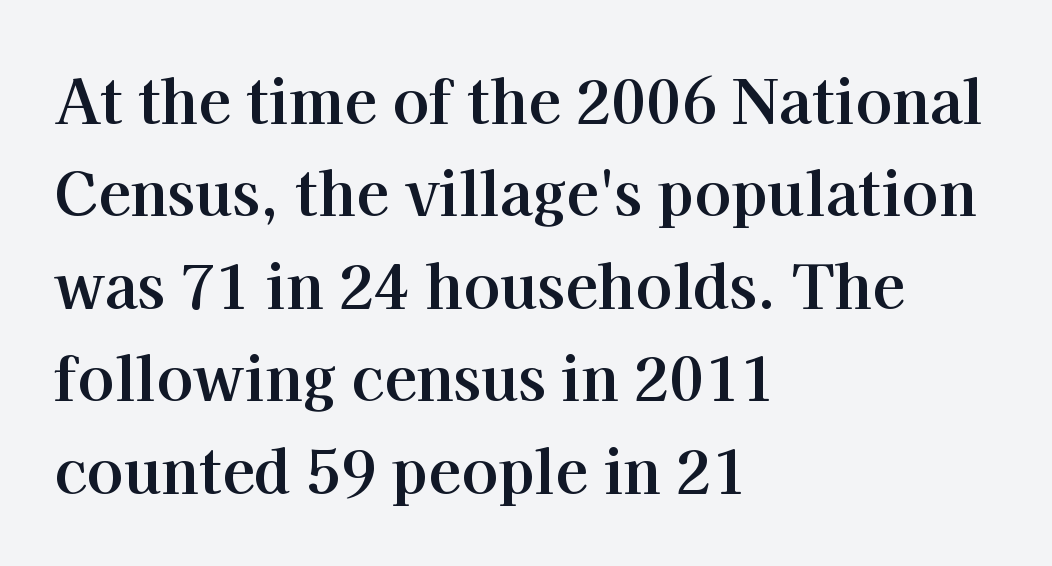
The image shows 60 px bold serif type, upright; set left-aligned, normal line spacing (1.54x), normal letter spacing, not underlined; high stroke contrast and a medium x-height.
